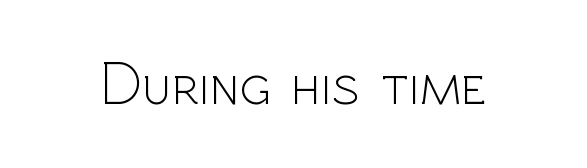
The image shows 60 px light sans-serif type, upright; set normal letter spacing, not underlined; a medium x-height.
